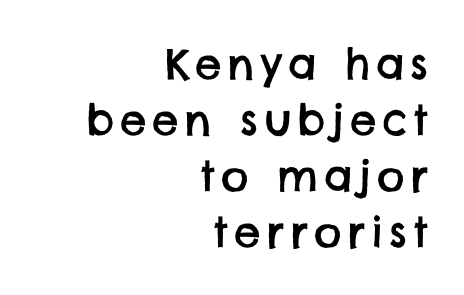
These lines are composed in type without serifs. A bare baseline throughout the passage. Note the varied advance widths — an 'i' is clearly narrower than an 'm'. Interline gaps are of average width in this sample. This rendering uses right alignment, leaving the left contour irregular.
